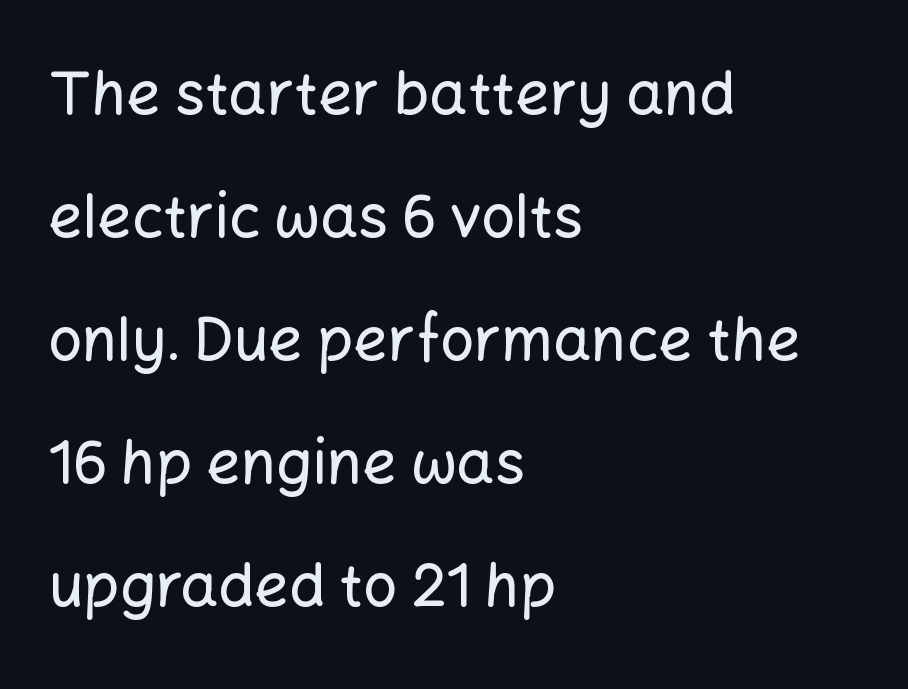
The image shows 60 px sans-serif type, upright; set left-aligned, loose line spacing (2.05x), normal letter spacing, not underlined; low stroke contrast and a medium x-height.
